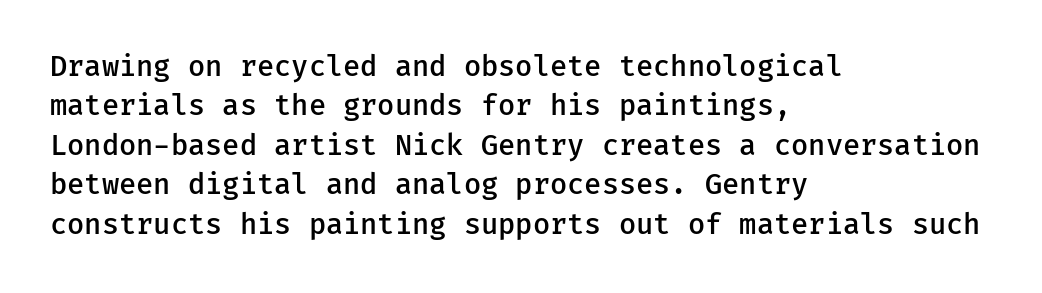
Q: Is the text bold? A: Semi-bold.
Q: Is the text italic (slanted)? A: No, it is upright.
Q: Is the typeface a serif or a sans-serif typeface? A: Sans-serif.
Q: Is the text underlined? A: No.
Q: How is the paragraph aligned? A: Left-aligned.
Q: Is the spacing between letters normal or unusually wide? A: Normal.
Q: Is the spacing between lines tight, normal or loose? A: Normal.
Q: Width (condensed, normal, or wide)? A: Normal.
Q: Stroke contrast? A: Low.
Q: x-height? A: Medium.
Q: Monospaced? A: Yes.
